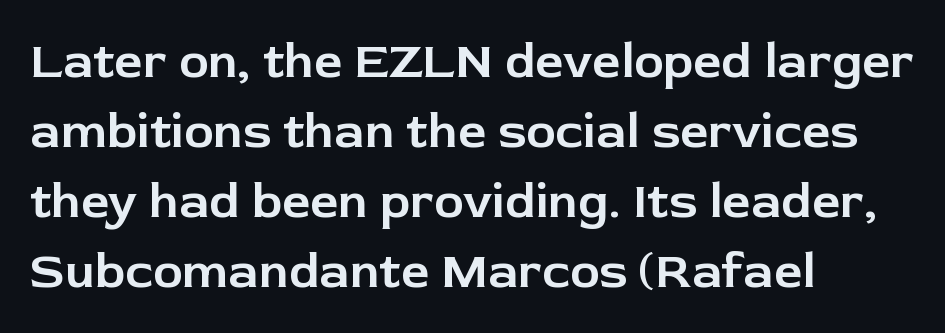
The image shows 50 px sans-serif type, upright; set left-aligned, normal line spacing (1.4x), normal letter spacing, not underlined; low stroke contrast and a medium x-height.
